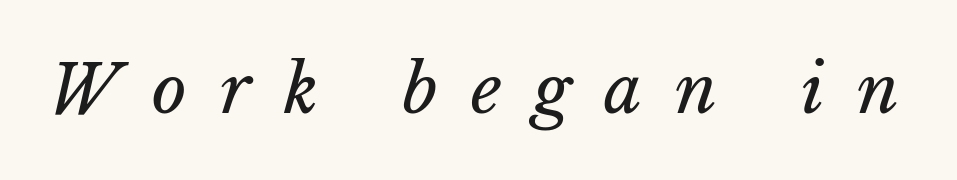
The image shows 67 px regular-weight type, italic (leaning right); set unusually wide letter spacing (+0.49 em), not underlined; low stroke contrast and a medium x-height.
